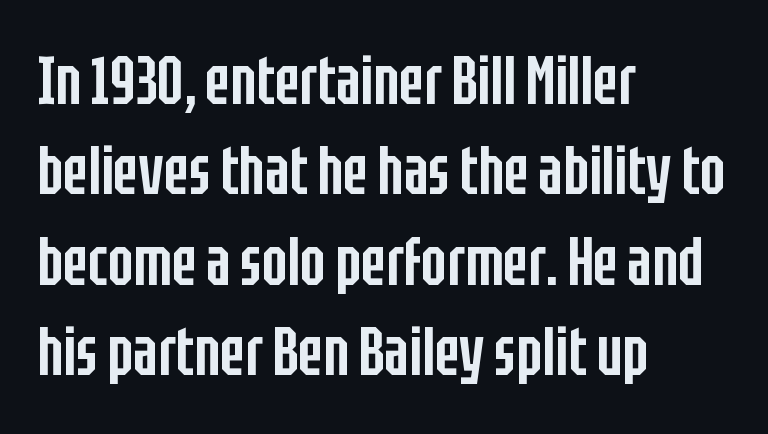
The image shows 67 px semibold, condensed sans-serif type, upright; set left-aligned, normal line spacing (1.35x), normal letter spacing, not underlined; low stroke contrast and a large x-height.
